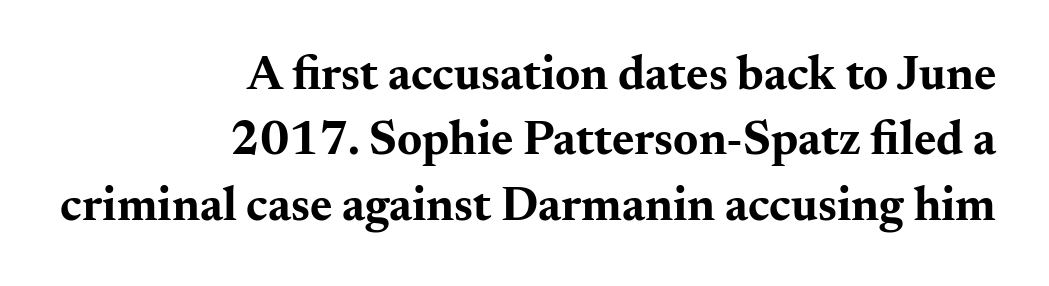
Q: Is the text bold? A: Yes.
Q: Is the text italic (slanted)? A: No, it is upright.
Q: Is the typeface a serif or a sans-serif typeface? A: Serif.
Q: Is the text underlined? A: No.
Q: How is the paragraph aligned? A: Right-aligned.
Q: Is the spacing between letters normal or unusually wide? A: Normal.
Q: Is the spacing between lines tight, normal or loose? A: Normal.
Q: Width (condensed, normal, or wide)? A: Wide.
Q: Stroke contrast? A: Medium.
Q: x-height? A: Small.
Q: Monospaced? A: No.
